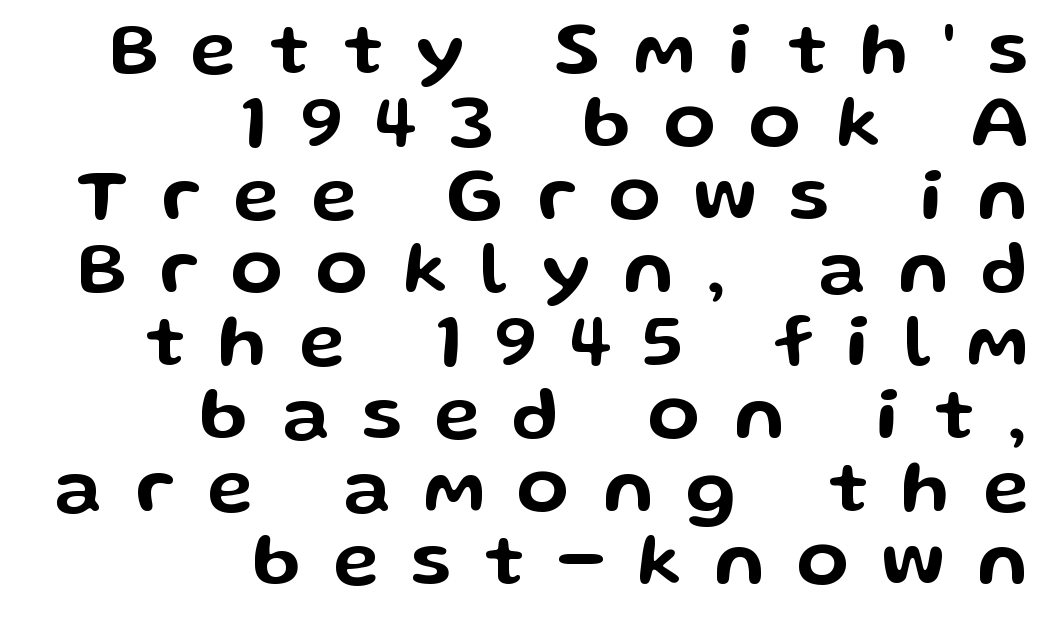
The image shows 76 px wide sans-serif type, upright; set right-aligned, tight line spacing (0.96x), unusually wide letter spacing (+0.44 em), not underlined; low stroke contrast and a medium x-height.
